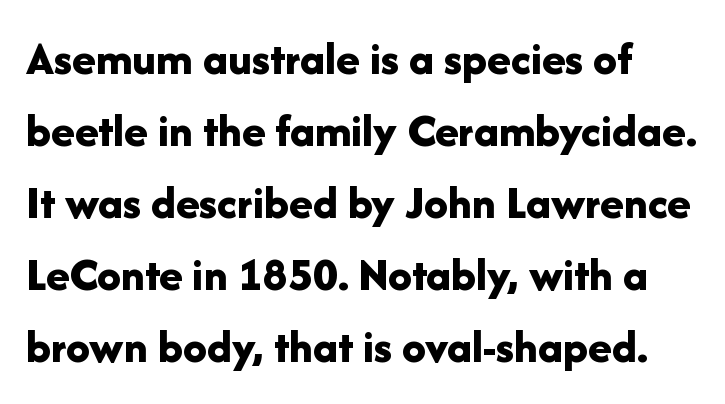
Nope, not italic — everything's standing straight. The letters advance in unequal steps, a hallmark of proportional type. The glyphs have the mass of a bold cut. The passage shown is not underscored anywhere. The glyphs in this specimen are sans serif. The leading is moderate, giving the passage an even texture.
